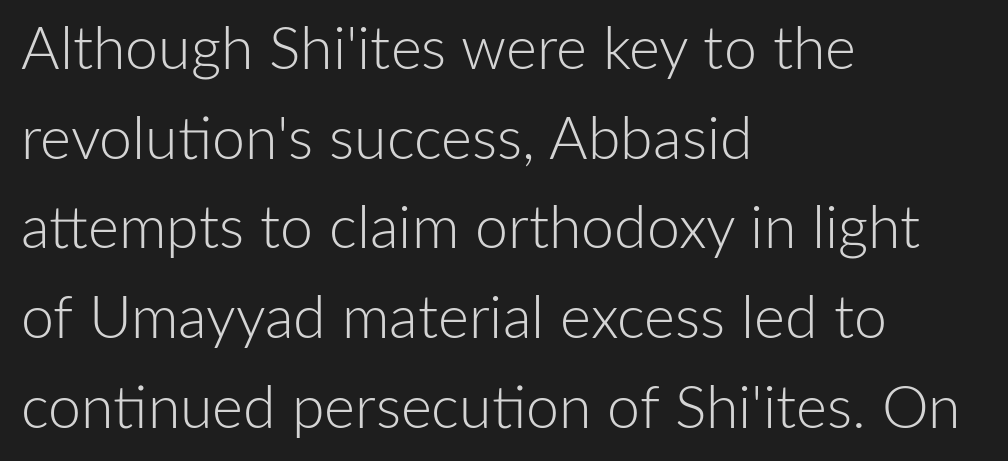
{"serif": "no", "italic": "no", "bold": "no", "weight": "light", "width": "normal", "stroke_contrast": "low", "x_height": "medium", "monospaced": "no", "underline": "no", "align": "left", "line_spacing": "normal", "line_spacing_ratio": 1.52, "letter_spacing": "normal", "letter_spacing_em": 0.0, "glyph_px": 59}
